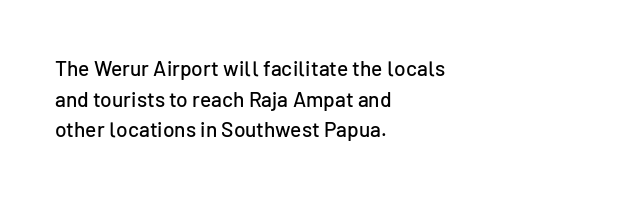
{"italic": "no", "underline": "no", "align": "left", "line_spacing": "normal", "line_spacing_ratio": 1.46, "letter_spacing": "normal", "letter_spacing_em": 0.0, "glyph_px": 21}
